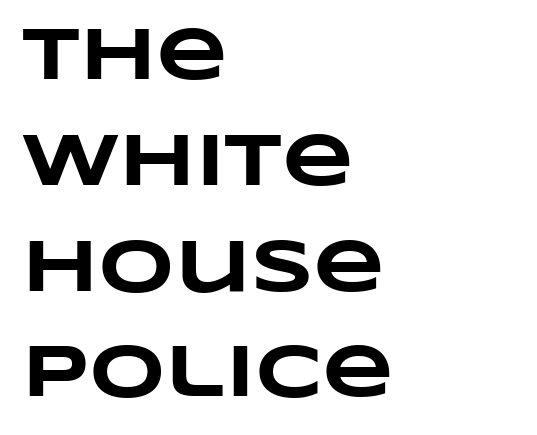
{"bold": "yes", "weight": "heavy", "width": "wide", "stroke_contrast": "low", "x_height": "large", "monospaced": "no", "underline": "no", "align": "left", "line_spacing": "normal", "line_spacing_ratio": 1.43, "letter_spacing": "normal", "letter_spacing_em": 0.0, "glyph_px": 74}
